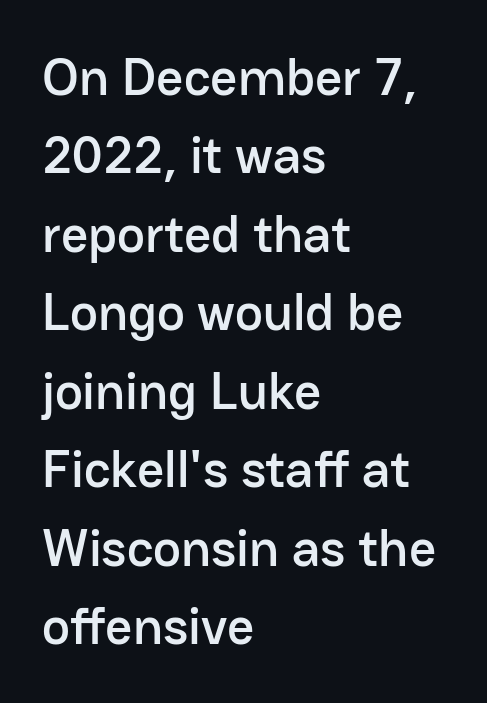
{"serif": "no", "italic": "no", "width": "normal", "stroke_contrast": "low", "x_height": "medium", "monospaced": "no", "underline": "no", "align": "left", "line_spacing": "normal", "line_spacing_ratio": 1.48, "letter_spacing": "normal", "letter_spacing_em": 0.0, "glyph_px": 53}
